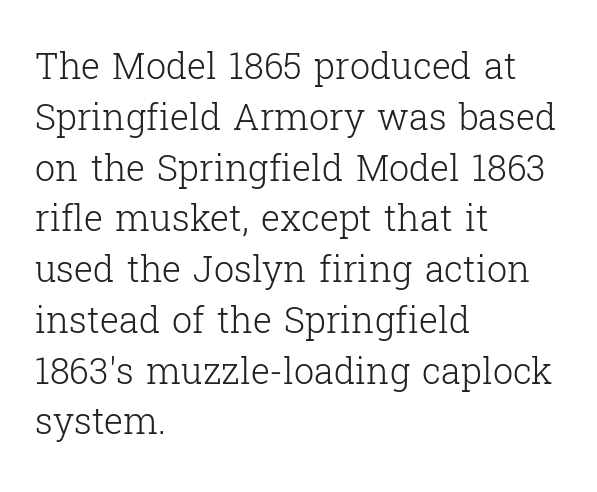
{"serif": "yes", "italic": "no", "bold": "no", "weight": "light", "width": "normal", "stroke_contrast": "low", "x_height": "medium", "monospaced": "no", "underline": "no", "align": "left", "line_spacing": "normal", "line_spacing_ratio": 1.41, "letter_spacing": "normal", "letter_spacing_em": 0.0, "glyph_px": 36}
